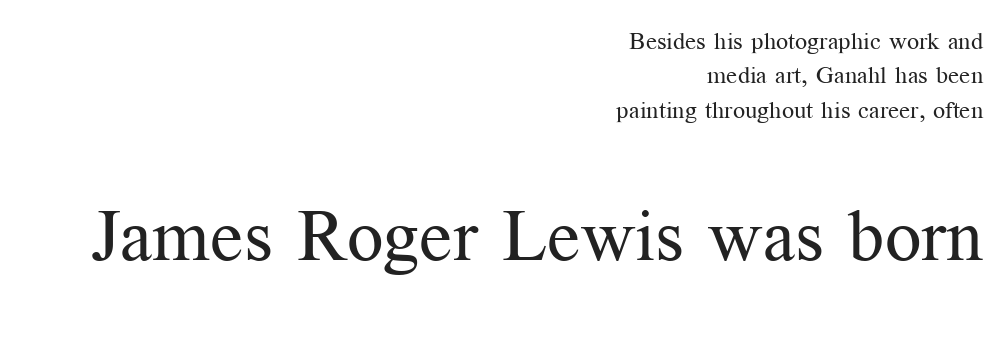
Is the block centered? No — it sits flush against the right margin. The lettering holds an erect, upright posture throughout. Caption: upper text group reduced, lower text group enlarged. These lines are composed in type with serifs.
